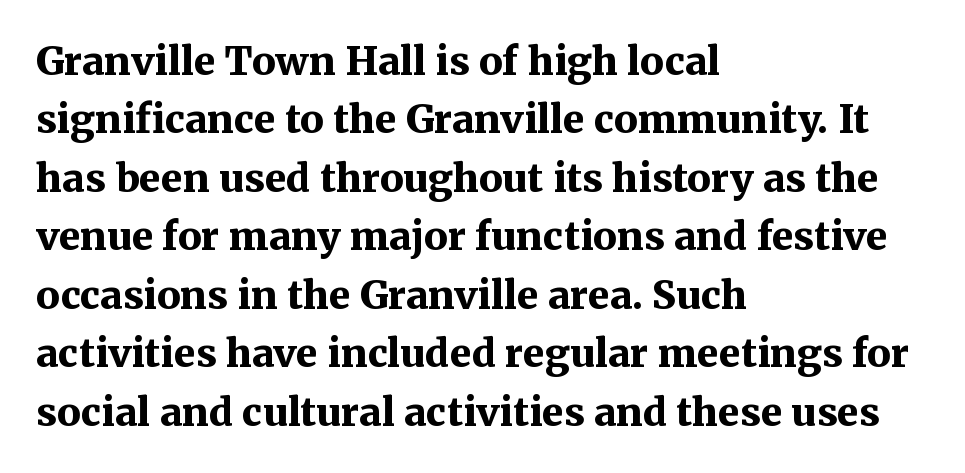
{"serif": "yes", "italic": "no", "bold": "yes", "weight": "bold", "width": "normal", "stroke_contrast": "medium", "x_height": "medium", "monospaced": "no", "underline": "no", "align": "left", "line_spacing": "normal", "line_spacing_ratio": 1.5, "letter_spacing": "normal", "letter_spacing_em": 0.0, "glyph_px": 39}
